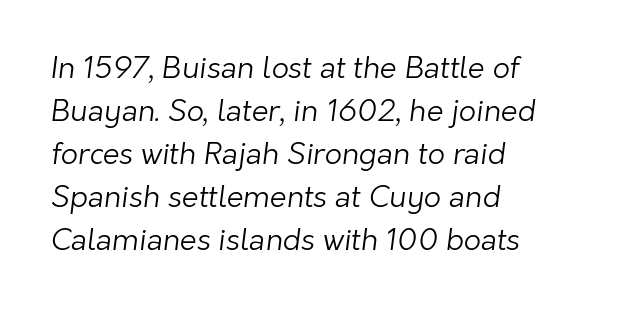
The letterforms sit shoulder to shoulder at normal distance. If you drew a ruler down the left edge, every line would touch it. Check where the strokes stop: nothing finishes them off — pure sans. Does the leading feel generous? No, just average.
